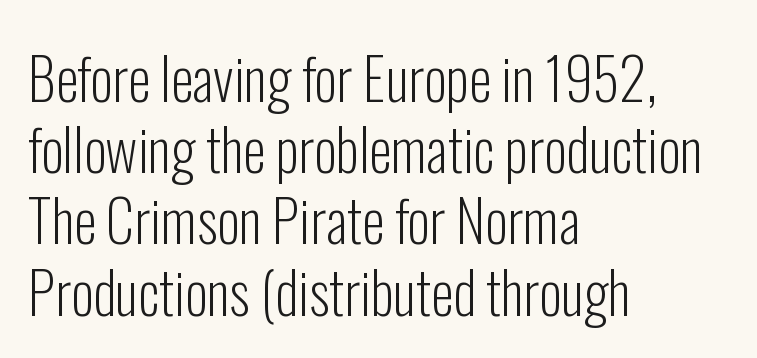
Italic? Not at all — the glyphs are vertical. This rendering uses left alignment, leaving the right contour irregular. Weight: in the light-to-regular range. The passage shown is typed in a proportional face where columns would drift. Just letters on the line, the space beneath them empty.
